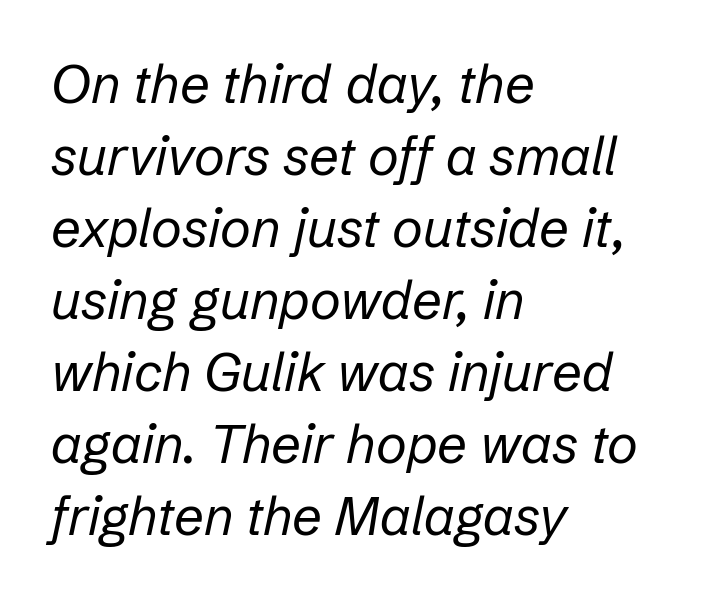
{"italic": "yes", "lean": "right", "slant_degrees": 12, "bold": "no", "weight": "regular", "width": "normal", "stroke_contrast": "low", "x_height": "medium", "monospaced": "no", "underline": "no", "align": "left", "line_spacing": "normal", "line_spacing_ratio": 1.36, "letter_spacing": "normal", "letter_spacing_em": 0.0, "glyph_px": 53}
